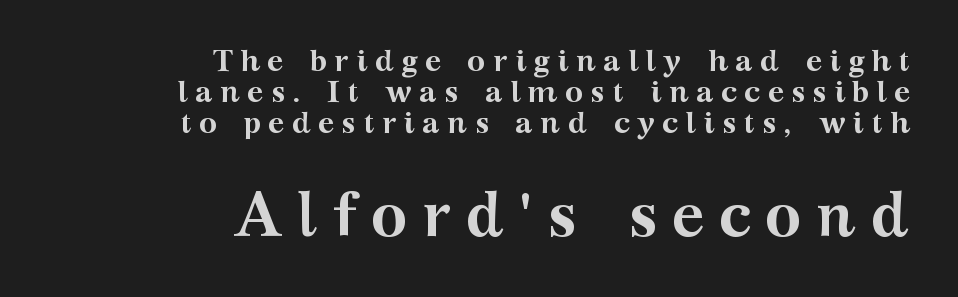
The image shows 62 px semibold, wide serif type, upright; set right-aligned, tight line spacing (1.0x), unusually wide letter spacing (+0.23 em), not underlined; the second (bottom) block is 2.0x larger; medium stroke contrast and a medium x-height.
